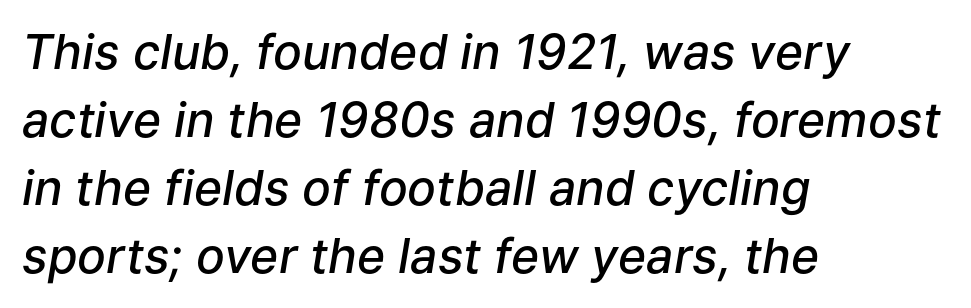
The tracking reads as untouched default to a designer's eye. A classic flush-left, rag-right setting is used for this passage. Compared with ordinary roman type, these characters are visibly tilted. If you measured baseline to baseline, you'd find a middling distance. Spacing verdict: proportional, widths tailored to each character. The zone under the glyphs is completely vacant.
